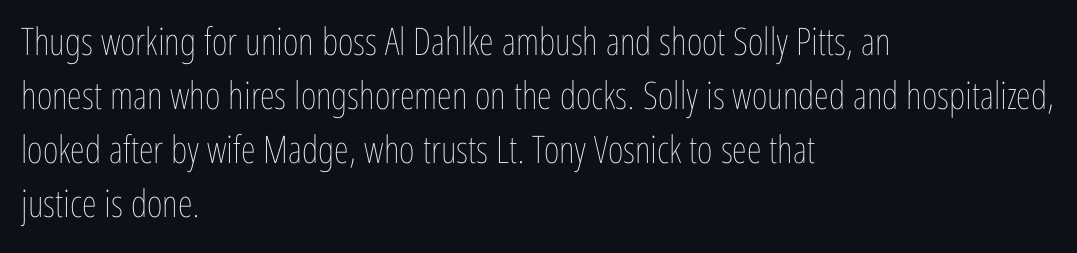
Q: Is the text bold? A: No.
Q: Is the text italic (slanted)? A: No, it is upright.
Q: Is the text underlined? A: No.
Q: How is the paragraph aligned? A: Left-aligned.
Q: Is the spacing between letters normal or unusually wide? A: Normal.
Q: Is the spacing between lines tight, normal or loose? A: Normal.
Q: Width (condensed, normal, or wide)? A: Condensed.
Q: Stroke contrast? A: Low.
Q: x-height? A: Medium.
Q: Monospaced? A: No.
